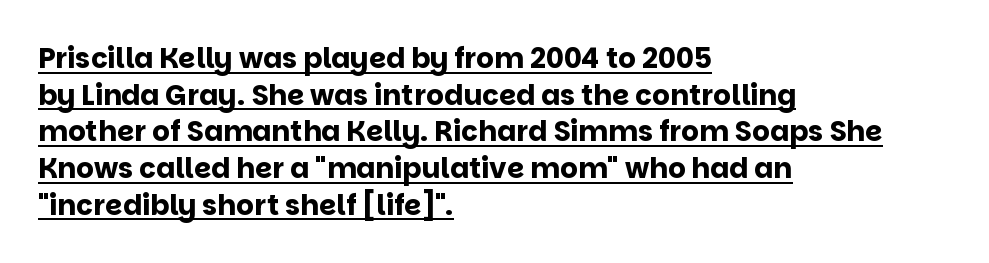
The image shows 28 px bold sans-serif type, upright; set left-aligned, normal line spacing (1.31x), normal letter spacing, underlined; low stroke contrast and a large x-height.
